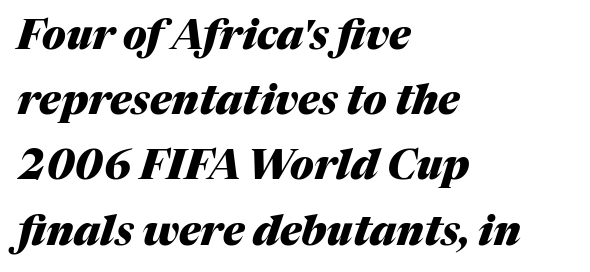
Every character sits at an angle, as italics do. Caption: multi-line text, flush left, ragged right. This sample has the flowing, uneven cadence of proportional lettering. Notice how descenders clear the ascenders below comfortably — that's standard leading.
